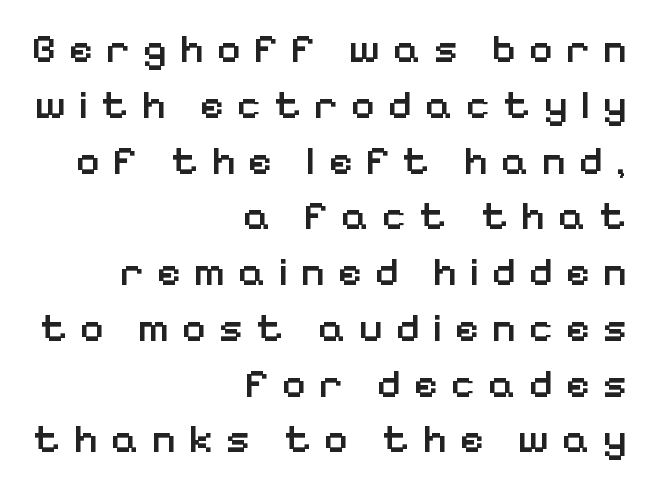
{"serif": "no", "italic": "no", "bold": "semi", "weight": "semibold", "width": "normal", "stroke_contrast": "low", "x_height": "medium", "monospaced": "no", "underline": "no", "align": "right", "line_spacing": "normal", "line_spacing_ratio": 1.36, "letter_spacing": "wide", "letter_spacing_em": 0.31, "glyph_px": 41}
